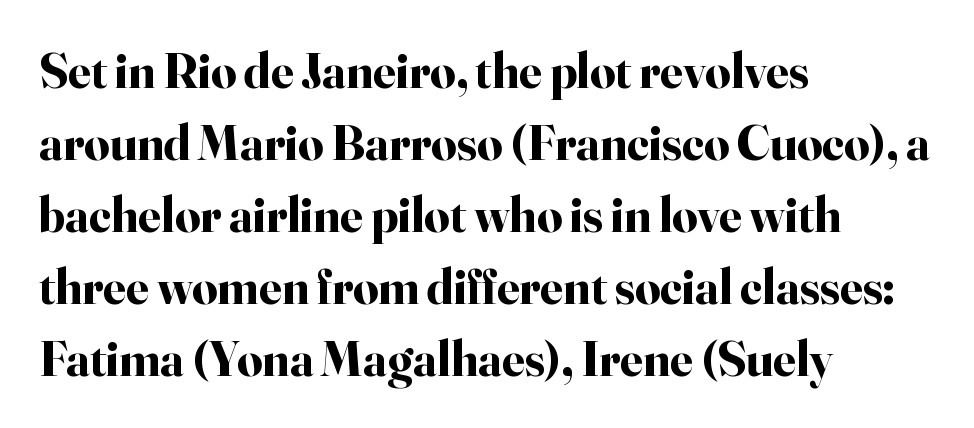
Q: Is the text bold? A: Yes.
Q: Is the text italic (slanted)? A: No, it is upright.
Q: Is the typeface a serif or a sans-serif typeface? A: Serif.
Q: Is the text underlined? A: No.
Q: How is the paragraph aligned? A: Left-aligned.
Q: Is the spacing between letters normal or unusually wide? A: Normal.
Q: Is the spacing between lines tight, normal or loose? A: Normal.
Q: Width (condensed, normal, or wide)? A: Normal.
Q: Stroke contrast? A: High.
Q: x-height? A: Small.
Q: Monospaced? A: No.
